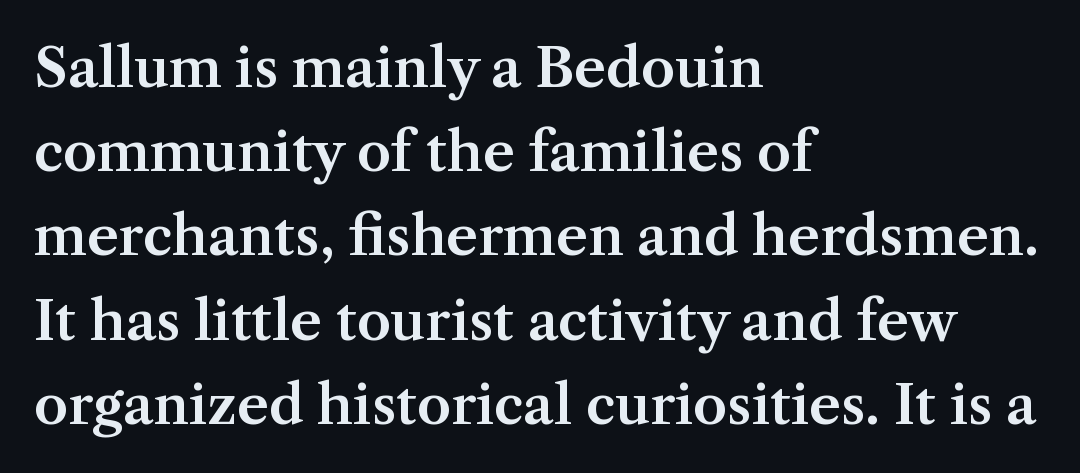
Evenly set lines give the paragraph a standard silhouette. You can tell from the footed stems that serif type was used. These lines were composed using upright roman letters. Descenders hang freely into open space. Each letter keeps its own natural width here, so spacing adapts to shape. Compared with typical body copy, the letter spacing here is the same.
